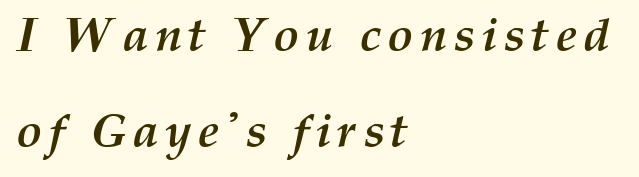
The image shows 48 px semibold type, italic (leaning right); set left-aligned, loose line spacing (2.0x), not underlined; medium stroke contrast and a medium x-height.
